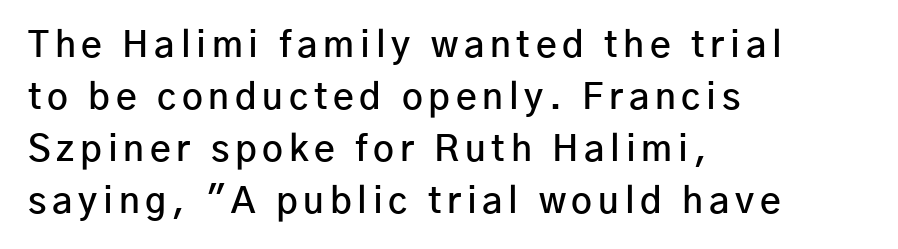
{"serif": "no", "italic": "no", "bold": "semi", "weight": "semibold", "width": "normal", "stroke_contrast": "low", "x_height": "medium", "monospaced": "no", "underline": "no", "align": "left", "line_spacing": "normal", "line_spacing_ratio": 1.44, "glyph_px": 36}
